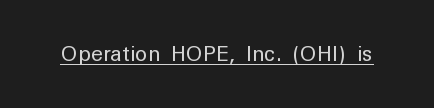
The image shows 21 px text type, upright; set normal letter spacing, underlined.
